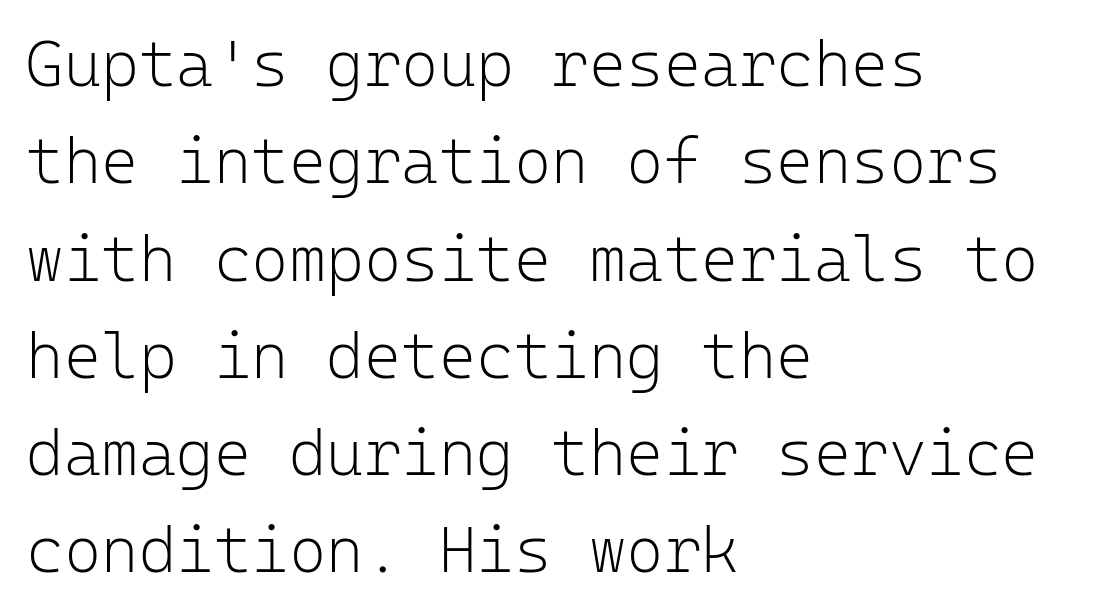
A normal amount of white space separates one row of letters from the next. Each letter, wide or thin by design, is forced into the same width here. There is no visible air inserted between adjacent glyphs. This rendering employs a face without finishing strokes, i.e., a sans-serif. This is roman type, the default non-slanted kind. Weight: not bold — regular or lighter.
